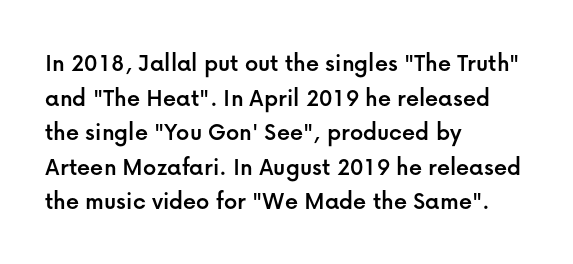
{"italic": "no", "underline": "no", "align": "left", "line_spacing": "normal", "line_spacing_ratio": 1.33, "letter_spacing": "normal", "letter_spacing_em": 0.0, "glyph_px": 26}
